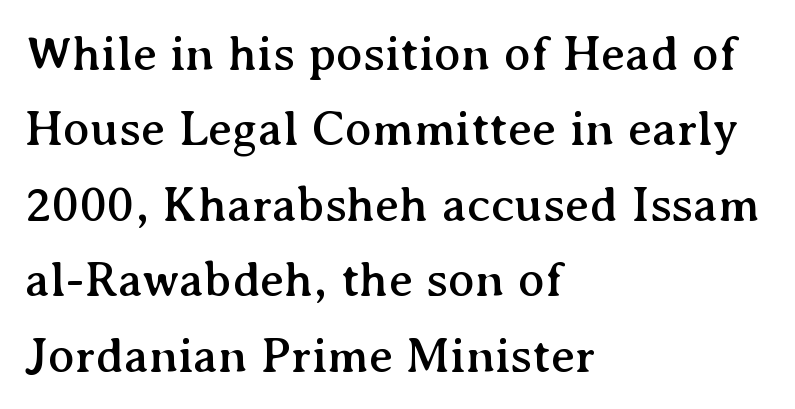
The image shows 50 px serif type, upright; set left-aligned, normal line spacing (1.51x), normal letter spacing, not underlined; medium stroke contrast and a medium x-height.
